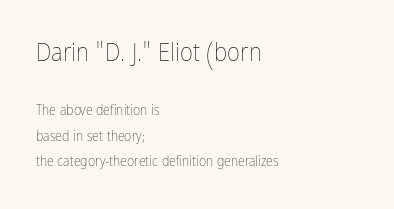
The image shows 25 px text type, upright; set left-aligned, line spacing 1.82x, normal letter spacing, not underlined; the first (top) block is 1.79x larger.
